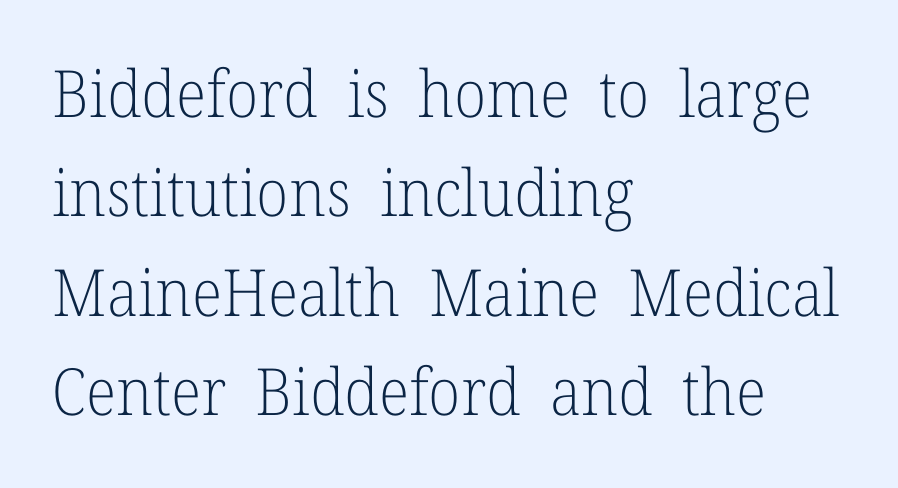
Q: Is the text bold? A: No.
Q: Is the text italic (slanted)? A: No, it is upright.
Q: Is the typeface a serif or a sans-serif typeface? A: Serif.
Q: Is the text underlined? A: No.
Q: How is the paragraph aligned? A: Left-aligned.
Q: Is the spacing between letters normal or unusually wide? A: Normal.
Q: Is the spacing between lines tight, normal or loose? A: Normal.
Q: Width (condensed, normal, or wide)? A: Normal.
Q: Stroke contrast? A: Low.
Q: x-height? A: Medium.
Q: Monospaced? A: No.
